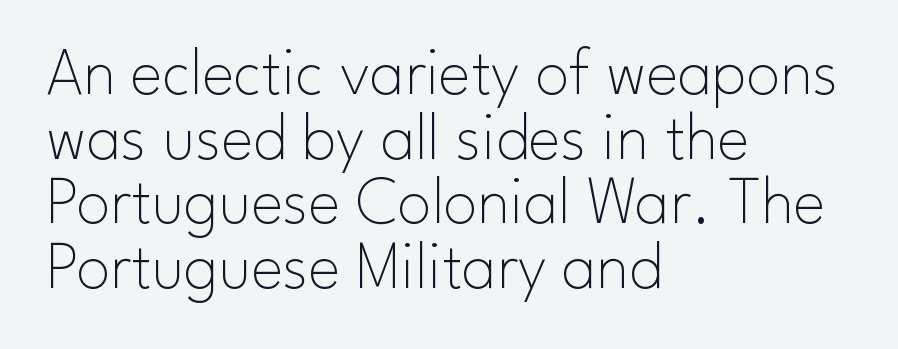
Q: Is the text bold? A: No.
Q: Is the text italic (slanted)? A: No, it is upright.
Q: Is the typeface a serif or a sans-serif typeface? A: Sans-serif.
Q: Is the text underlined? A: No.
Q: How is the paragraph aligned? A: Left-aligned.
Q: Is the spacing between letters normal or unusually wide? A: Normal.
Q: Is the spacing between lines tight, normal or loose? A: Tight.
Q: Width (condensed, normal, or wide)? A: Normal.
Q: Stroke contrast? A: Low.
Q: x-height? A: Small.
Q: Monospaced? A: No.
